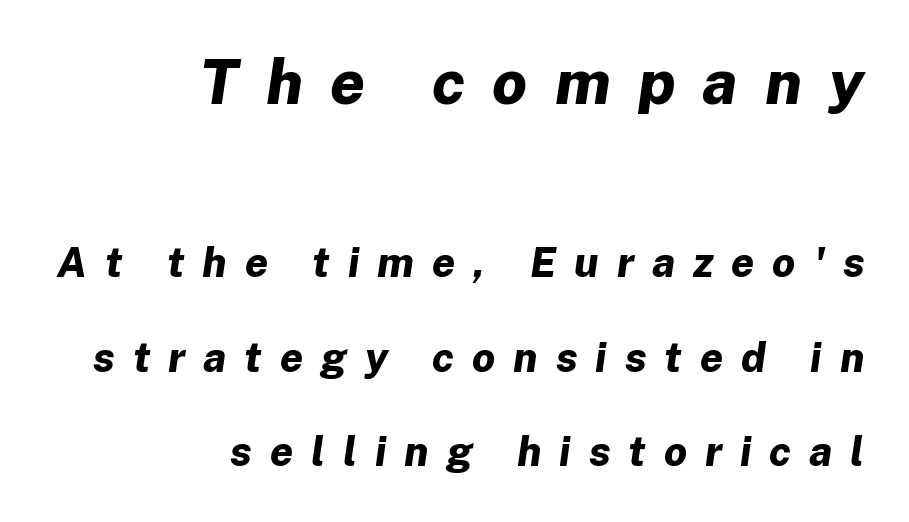
Q: Is the text bold? A: Yes.
Q: Is the text italic (slanted)? A: Yes, it leans right by about 8 degrees.
Q: Is the text underlined? A: No.
Q: How is the paragraph aligned? A: Right-aligned.
Q: Is the spacing between letters normal or unusually wide? A: Unusually wide.
Q: Is the spacing between lines tight, normal or loose? A: Loose.
Q: Which block of text is set in a larger size, the first (top) or the second (bottom)? A: The first (top) one.
Q: Width (condensed, normal, or wide)? A: Normal.
Q: Stroke contrast? A: Low.
Q: x-height? A: Medium.
Q: Monospaced? A: No.
